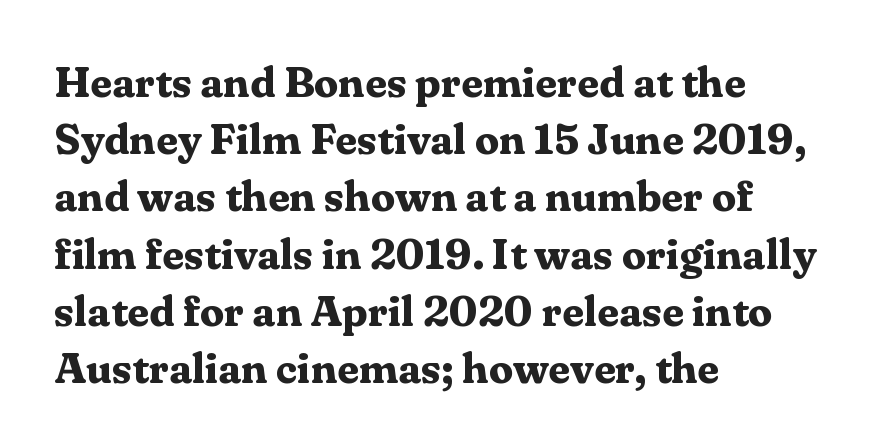
The image shows 43 px bold serif type, upright; set left-aligned, normal line spacing (1.33x), normal letter spacing, not underlined; medium stroke contrast and a medium x-height.
